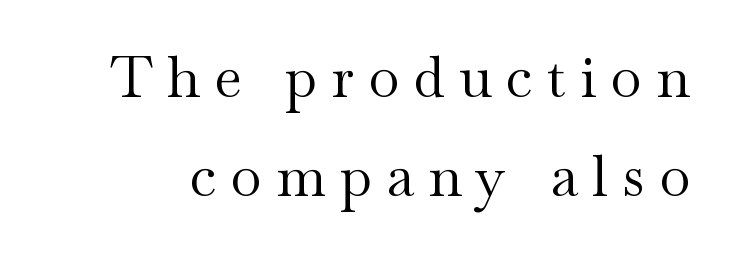
{"serif": "yes", "italic": "no", "bold": "no", "weight": "regular", "width": "wide", "stroke_contrast": "medium", "x_height": "small", "monospaced": "no", "underline": "no", "line_spacing_ratio": 1.73, "letter_spacing": "wide", "letter_spacing_em": 0.25, "glyph_px": 57}
